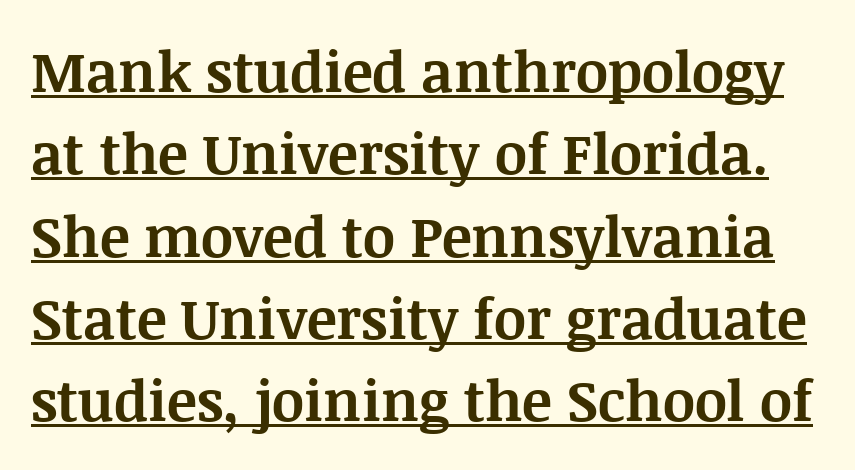
Posture: straight, roman, zero tilt. Are there feet on the stems? There are — it's a serif. How are the letters spaced? Ordinarily, with no added tracking. Is the type bold? Yes — the strokes are clearly thick and heavy. Spacing verdict: proportional, widths tailored to each character.
